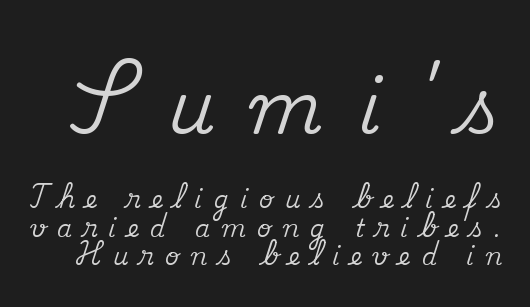
Q: Is the text italic (slanted)? A: Yes.
Q: Is the typeface a serif or a sans-serif typeface? A: Serif.
Q: Is the text underlined? A: No.
Q: Is the spacing between letters normal or unusually wide? A: Unusually wide.
Q: Which block of text is set in a larger size, the first (top) or the second (bottom)? A: The first (top) one.
Q: Width (condensed, normal, or wide)? A: Normal.
Q: Stroke contrast? A: Medium.
Q: x-height? A: Small.
Q: Monospaced? A: No.
